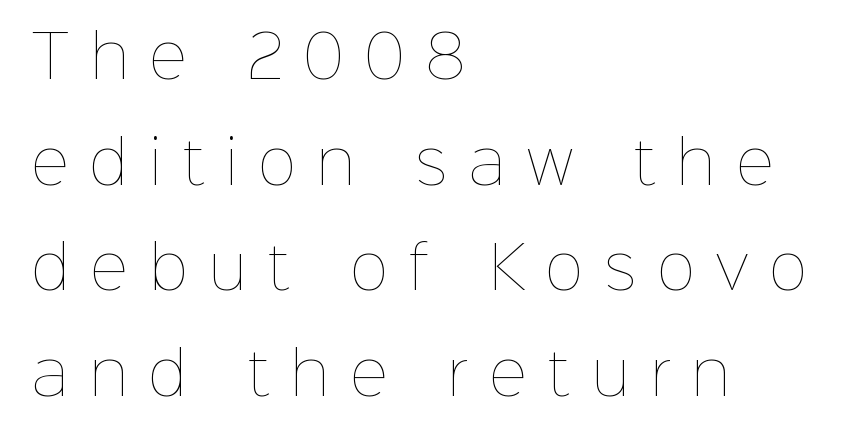
Q: Is the text bold? A: No.
Q: Is the text italic (slanted)? A: No, it is upright.
Q: Is the text underlined? A: No.
Q: How is the paragraph aligned? A: Left-aligned.
Q: Is the spacing between letters normal or unusually wide? A: Unusually wide.
Q: Width (condensed, normal, or wide)? A: Normal.
Q: Stroke contrast? A: Low.
Q: x-height? A: Medium.
Q: Monospaced? A: No.
